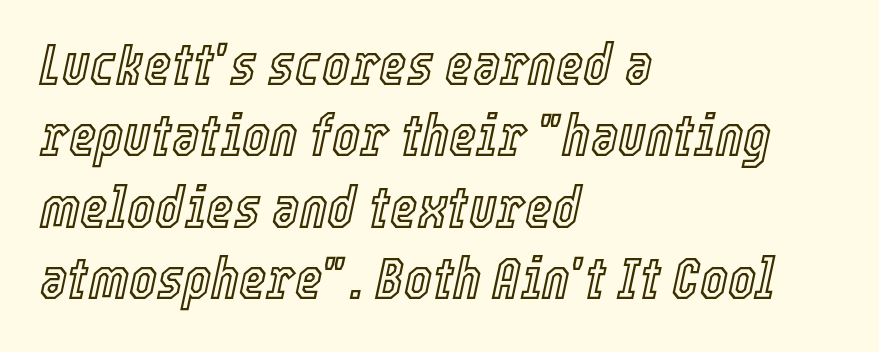
Q: Is the text italic (slanted)? A: Yes, it leans right by about 12 degrees.
Q: Is the text underlined? A: No.
Q: How is the paragraph aligned? A: Left-aligned.
Q: Is the spacing between letters normal or unusually wide? A: Normal.
Q: Width (condensed, normal, or wide)? A: Condensed.
Q: x-height? A: Medium.
Q: Monospaced? A: No.
